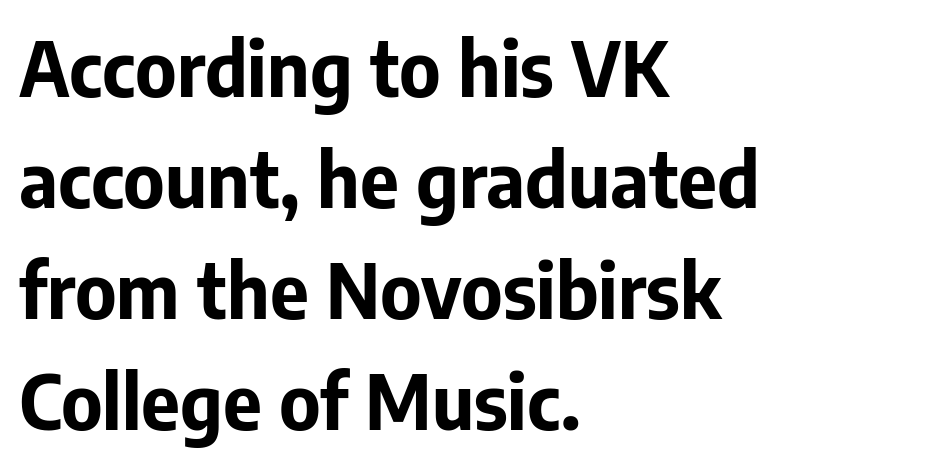
The type is set solid horizontally, with unmodified tracking. Rule under the text: the space is simply empty. Look at the stroke-to-counter ratio: heavy, a bold. Check where the strokes stop: nothing finishes them off — pure sans.
